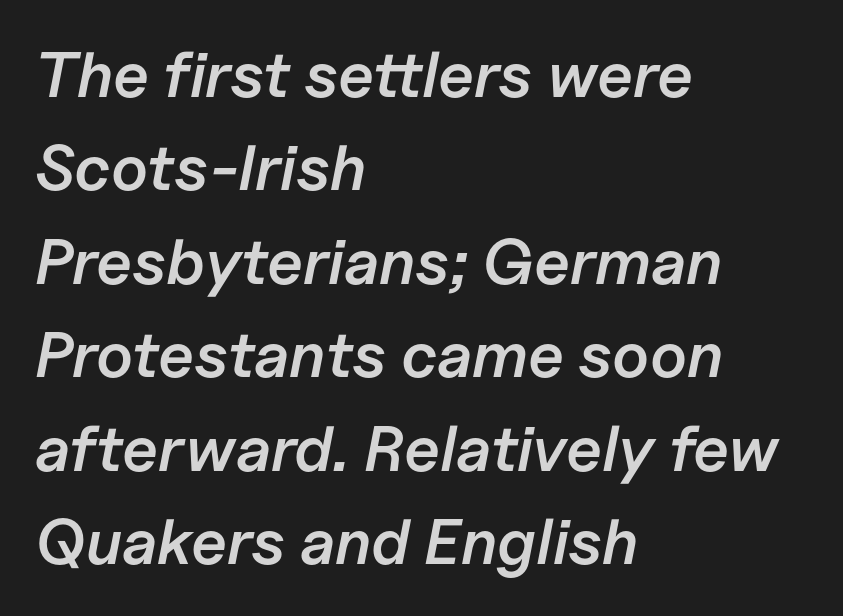
{"italic": "yes", "lean": "right", "slant_degrees": 11, "bold": "semi", "weight": "semibold", "width": "normal", "stroke_contrast": "low", "x_height": "medium", "monospaced": "no", "underline": "no", "align": "left", "line_spacing": "normal", "line_spacing_ratio": 1.46, "letter_spacing": "normal", "letter_spacing_em": 0.0, "glyph_px": 64}
